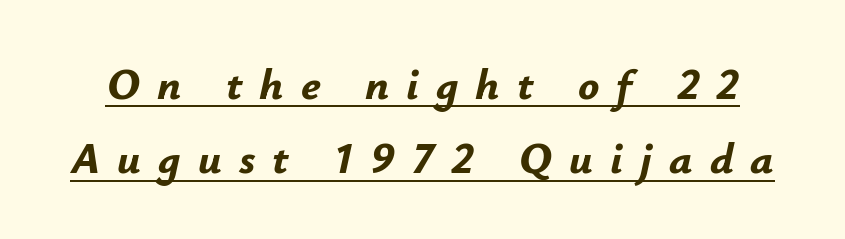
Q: Is the text bold? A: Yes.
Q: Is the text italic (slanted)? A: Yes, it leans right by about 12 degrees.
Q: Is the text underlined? A: Yes.
Q: Is the spacing between letters normal or unusually wide? A: Unusually wide.
Q: Is the spacing between lines tight, normal or loose? A: Normal.
Q: Width (condensed, normal, or wide)? A: Normal.
Q: Stroke contrast? A: Low.
Q: x-height? A: Small.
Q: Monospaced? A: No.
